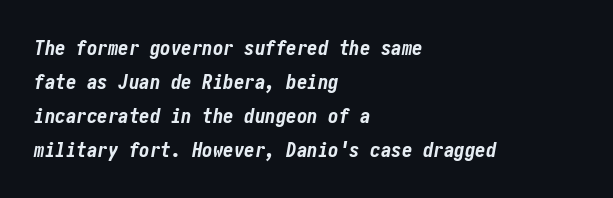
{"italic": "yes", "lean": "right", "slant_degrees": 10, "bold": "yes", "underline": "no", "align": "left", "line_spacing": "normal", "line_spacing_ratio": 1.62, "letter_spacing": "normal", "letter_spacing_em": 0.0, "glyph_px": 21}
